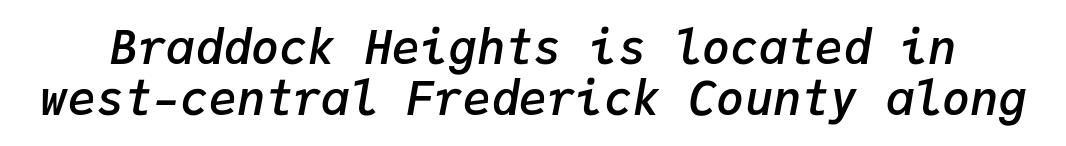
The image shows 47 px semibold type, italic (leaning right), monospaced; set tight line spacing (1.08x), normal letter spacing, not underlined; low stroke contrast and a medium x-height.
